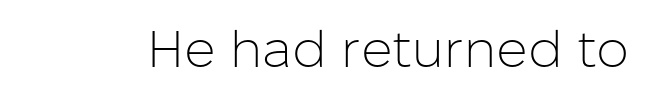
{"serif": "no", "italic": "no", "bold": "no", "weight": "light", "width": "normal", "stroke_contrast": "low", "x_height": "medium", "monospaced": "no", "underline": "no", "letter_spacing": "normal", "letter_spacing_em": 0.0, "glyph_px": 52}
